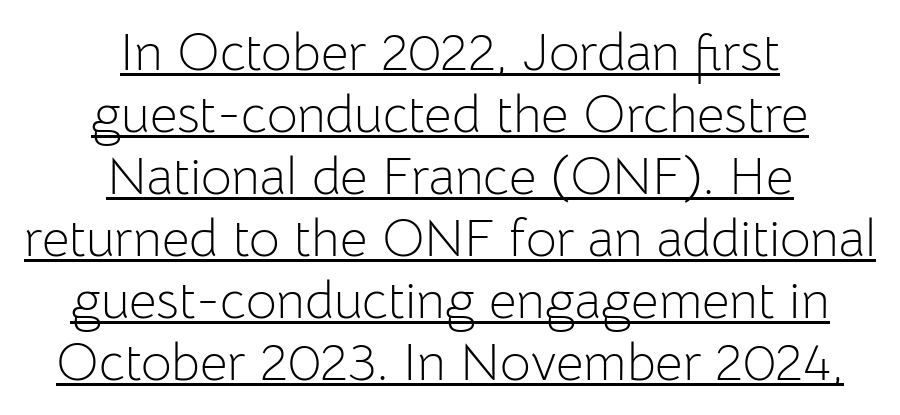
{"serif": "no", "italic": "no", "bold": "no", "weight": "light", "width": "normal", "stroke_contrast": "low", "x_height": "medium", "monospaced": "no", "underline": "yes", "align": "center", "line_spacing_ratio": 1.17, "letter_spacing": "normal", "letter_spacing_em": 0.0, "glyph_px": 53}
